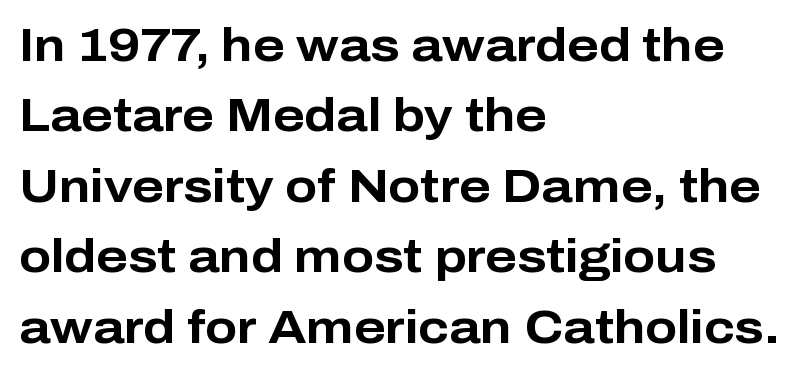
The image shows 47 px bold sans-serif type, upright; set left-aligned, normal line spacing (1.5x), normal letter spacing, not underlined; low stroke contrast and a medium x-height.
